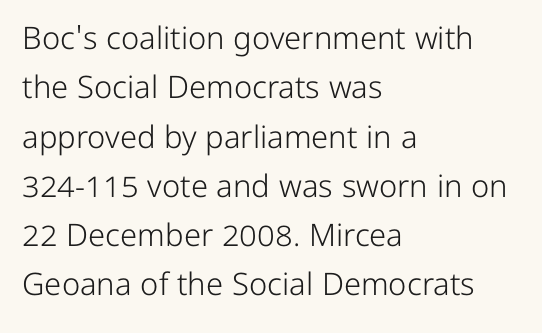
{"serif": "no", "italic": "no", "bold": "no", "weight": "light", "width": "normal", "stroke_contrast": "low", "x_height": "medium", "monospaced": "no", "underline": "no", "align": "left", "line_spacing": "normal", "line_spacing_ratio": 1.59, "letter_spacing": "normal", "letter_spacing_em": 0.0, "glyph_px": 31}
